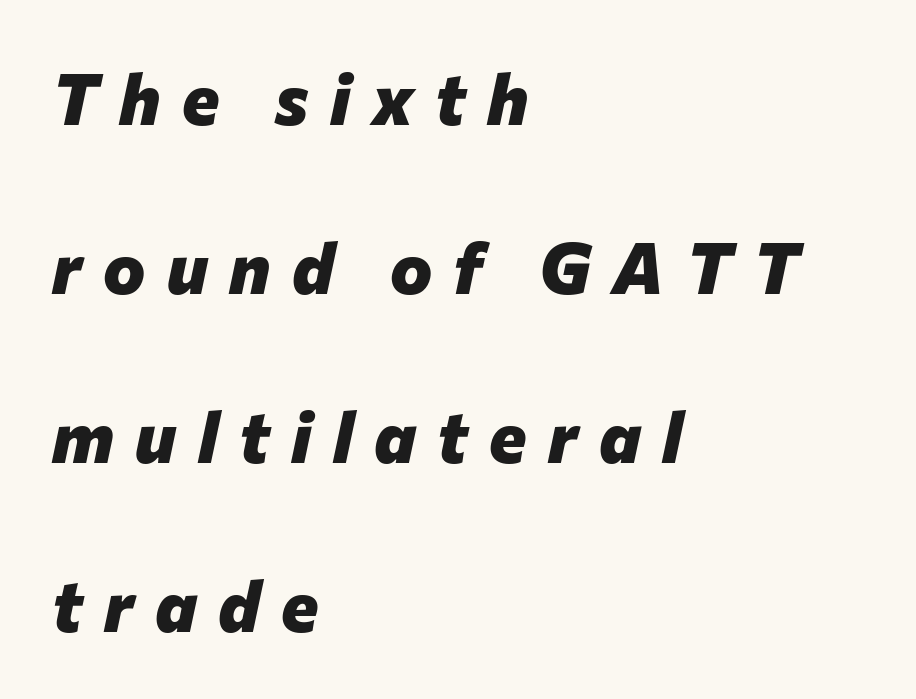
{"italic": "yes", "lean": "right", "slant_degrees": 12, "bold": "yes", "weight": "heavy", "width": "normal", "stroke_contrast": "low", "x_height": "medium", "monospaced": "no", "underline": "no", "align": "left", "line_spacing": "loose", "line_spacing_ratio": 2.38, "letter_spacing": "wide", "letter_spacing_em": 0.3, "glyph_px": 71}
